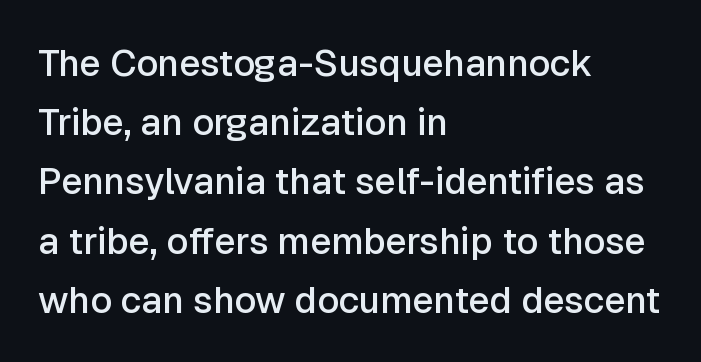
Underline: absent. The space between consecutive lines is moderate. A student would call this left alignment; a typographer would say flush left, rag right. Stroke terminals: plain, sans-serif.
